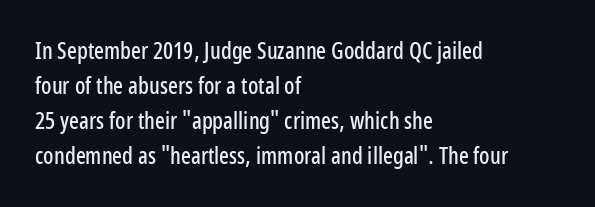
{"italic": "no", "underline": "no", "align": "left", "line_spacing": "normal", "line_spacing_ratio": 1.52, "letter_spacing": "normal", "letter_spacing_em": 0.0, "glyph_px": 23}
